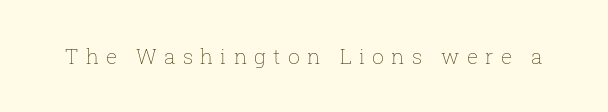
Q: Is the text bold? A: No.
Q: Is the text italic (slanted)? A: No, it is upright.
Q: Is the text underlined? A: No.
Q: Is the spacing between letters normal or unusually wide? A: Unusually wide.
